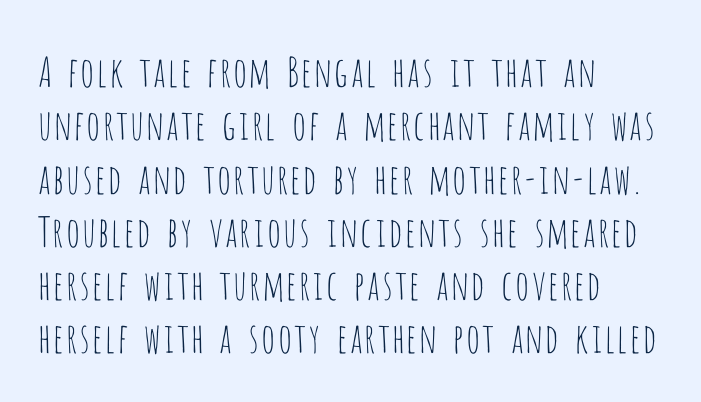
{"serif": "no", "italic": "no", "bold": "no", "weight": "thin", "width": "condensed", "stroke_contrast": "low", "x_height": "large", "monospaced": "no", "underline": "no", "align": "left", "line_spacing": "normal", "line_spacing_ratio": 1.3, "letter_spacing": "normal", "letter_spacing_em": 0.0, "glyph_px": 41}
